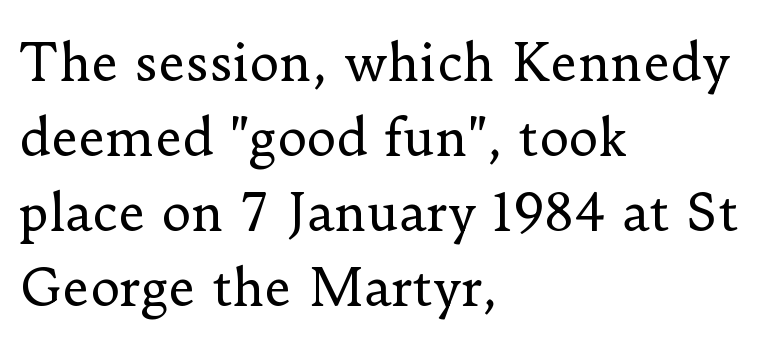
Q: Is the text bold? A: No.
Q: Is the text italic (slanted)? A: No, it is upright.
Q: Is the typeface a serif or a sans-serif typeface? A: Serif.
Q: Is the text underlined? A: No.
Q: How is the paragraph aligned? A: Left-aligned.
Q: Is the spacing between letters normal or unusually wide? A: Normal.
Q: Is the spacing between lines tight, normal or loose? A: Normal.
Q: Width (condensed, normal, or wide)? A: Normal.
Q: Stroke contrast? A: Low.
Q: x-height? A: Small.
Q: Monospaced? A: No.
